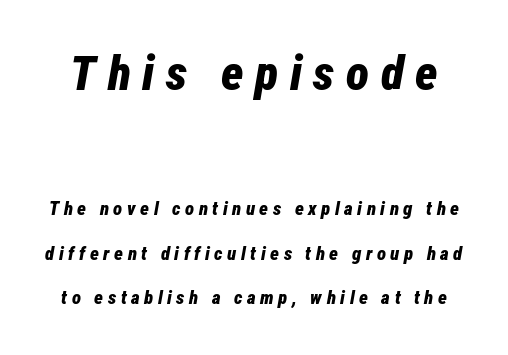
{"italic": "yes", "lean": "right", "slant_degrees": 12, "bold": "yes", "weight": "bold", "width": "condensed", "stroke_contrast": "low", "x_height": "medium", "monospaced": "no", "underline": "no", "line_spacing": "loose", "line_spacing_ratio": 2.36, "letter_spacing": "wide", "letter_spacing_em": 0.24, "larger_block": "first", "size_ratio": 2.53, "glyph_px": 48}
